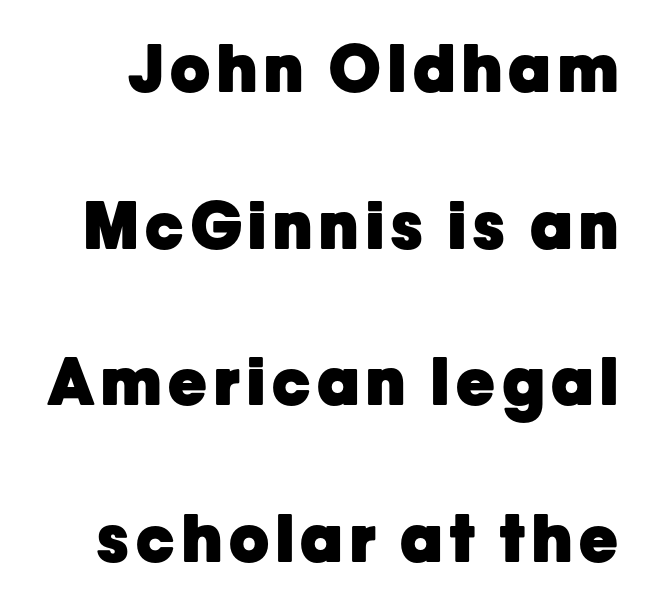
{"serif": "no", "italic": "no", "bold": "yes", "weight": "heavy", "width": "normal", "stroke_contrast": "low", "x_height": "medium", "monospaced": "no", "underline": "no", "line_spacing": "loose", "line_spacing_ratio": 2.41, "glyph_px": 65}
